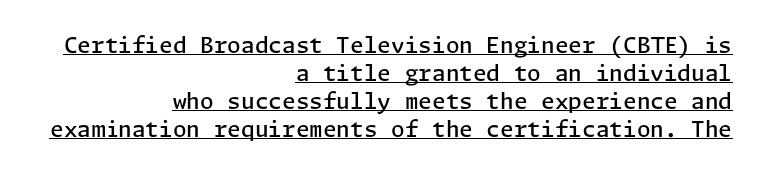
{"italic": "no", "bold": "semi", "underline": "yes", "align": "right", "line_spacing": "normal", "line_spacing_ratio": 1.28, "letter_spacing": "normal", "letter_spacing_em": 0.0, "glyph_px": 22}
